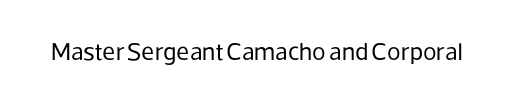
{"italic": "no", "bold": "no", "underline": "no", "letter_spacing": "normal", "letter_spacing_em": 0.0, "glyph_px": 25}
